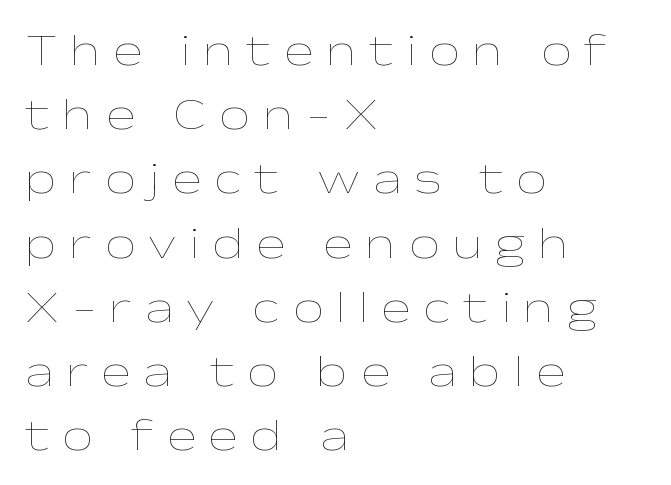
The designer left line spacing at the default. Honestly, the letter spacing is so wide it's the main thing you notice. Descender tails drop into unmarked territory. Weight: regular or lighter. The passage shown is typed in a proportional face where columns would drift. Is the block centered? No — it sits flush against the left margin.
